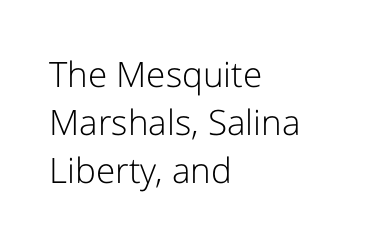
Q: Is the text bold? A: No.
Q: Is the text italic (slanted)? A: No, it is upright.
Q: Is the typeface a serif or a sans-serif typeface? A: Sans-serif.
Q: Is the text underlined? A: No.
Q: How is the paragraph aligned? A: Left-aligned.
Q: Is the spacing between letters normal or unusually wide? A: Normal.
Q: Is the spacing between lines tight, normal or loose? A: Normal.
Q: Width (condensed, normal, or wide)? A: Normal.
Q: Stroke contrast? A: Low.
Q: x-height? A: Medium.
Q: Monospaced? A: No.
